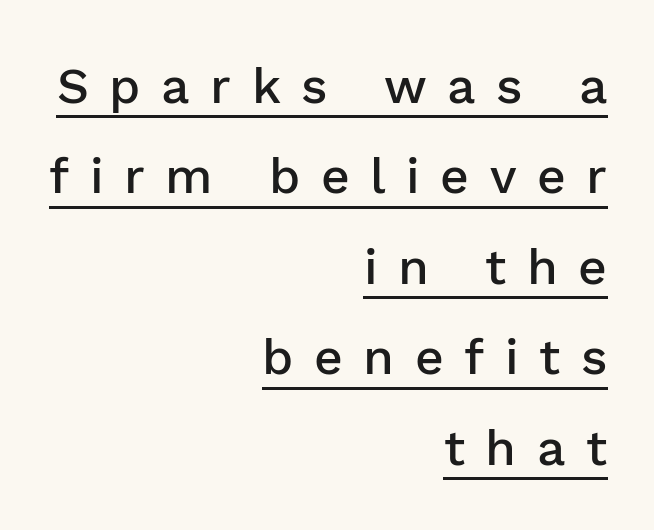
The image shows 50 px semibold sans-serif type, upright; set right-aligned, line spacing 1.81x, unusually wide letter spacing (+0.41 em), underlined; low stroke contrast and a medium x-height.
